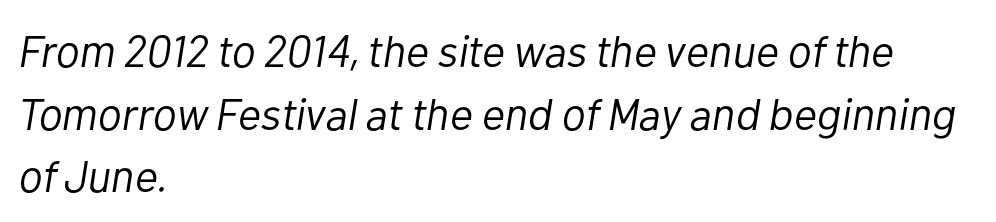
{"italic": "yes", "lean": "right", "slant_degrees": 10, "bold": "no", "weight": "light", "width": "normal", "stroke_contrast": "low", "x_height": "medium", "monospaced": "no", "underline": "no", "align": "left", "line_spacing": "normal", "line_spacing_ratio": 1.39, "letter_spacing": "normal", "letter_spacing_em": 0.0, "glyph_px": 45}
